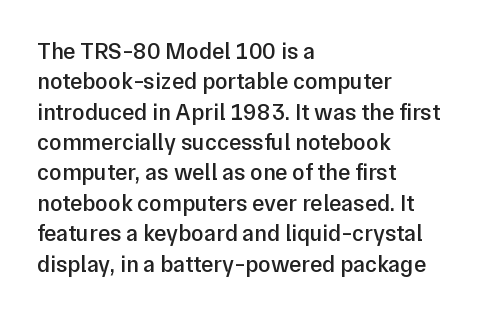
{"italic": "no", "bold": "semi", "underline": "no", "align": "left", "line_spacing": "normal", "line_spacing_ratio": 1.32, "letter_spacing": "normal", "letter_spacing_em": 0.0, "glyph_px": 23}
